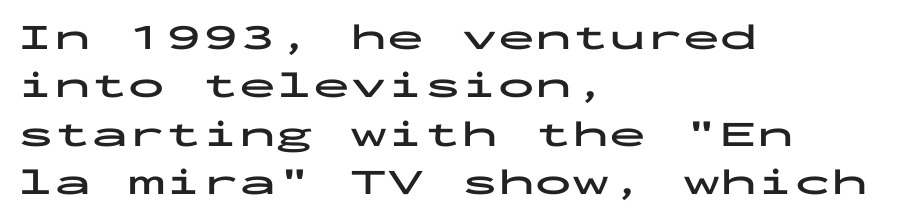
{"serif": "no", "italic": "no", "bold": "yes", "weight": "bold", "width": "wide", "stroke_contrast": "low", "x_height": "medium", "monospaced": "yes", "underline": "no", "align": "left", "line_spacing": "normal", "line_spacing_ratio": 1.31, "letter_spacing": "normal", "letter_spacing_em": 0.0, "glyph_px": 37}
